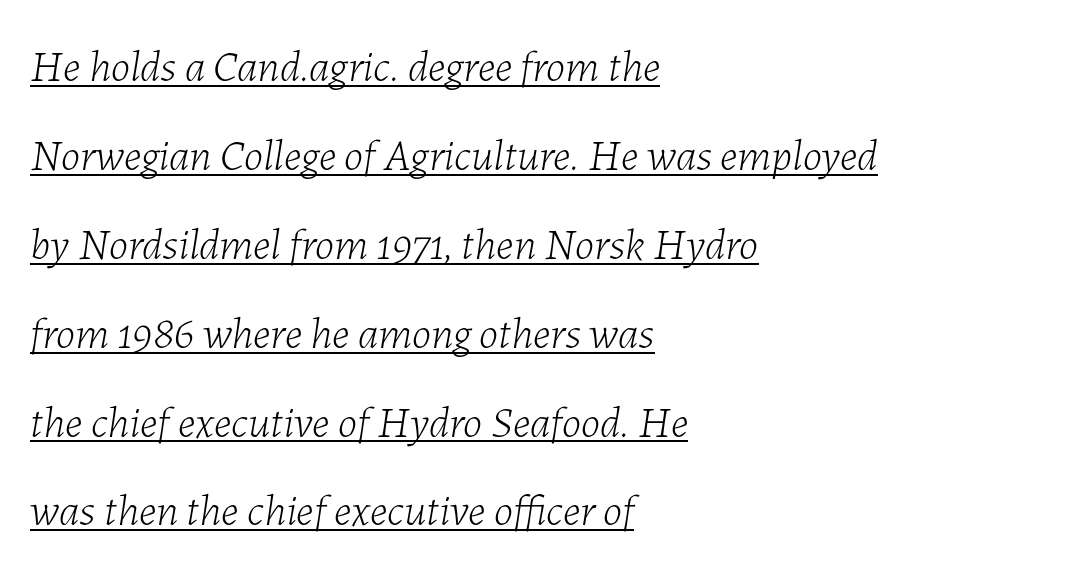
Q: Is the text bold? A: No.
Q: Is the text italic (slanted)? A: Yes, it leans right by about 7 degrees.
Q: Is the text underlined? A: Yes.
Q: How is the paragraph aligned? A: Left-aligned.
Q: Is the spacing between letters normal or unusually wide? A: Normal.
Q: Is the spacing between lines tight, normal or loose? A: Loose.
Q: Width (condensed, normal, or wide)? A: Normal.
Q: Stroke contrast? A: Low.
Q: x-height? A: Medium.
Q: Monospaced? A: No.
